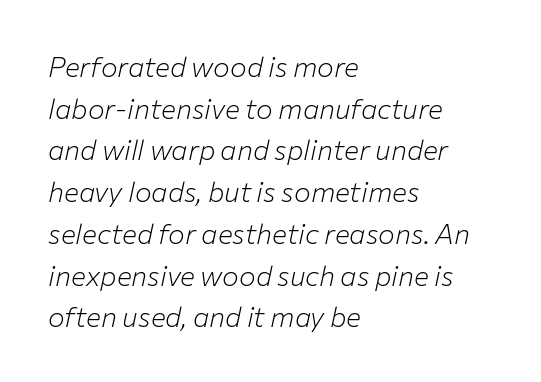
The image shows 28 px light type, italic (leaning right); set left-aligned, normal line spacing (1.49x), normal letter spacing, not underlined; low stroke contrast and a medium x-height.
